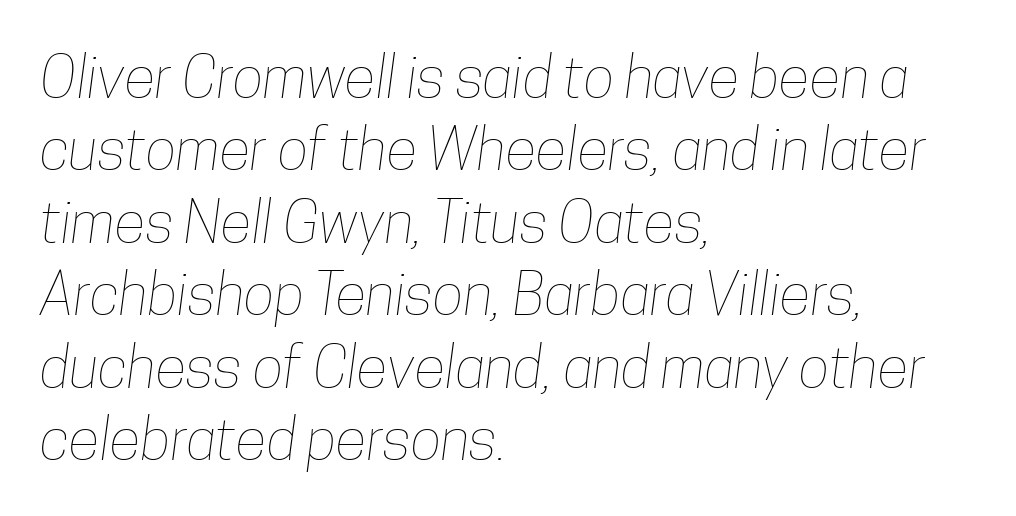
{"bold": "no", "weight": "thin", "width": "condensed", "stroke_contrast": "low", "x_height": "medium", "monospaced": "no", "underline": "no", "align": "left", "line_spacing": "normal", "line_spacing_ratio": 1.25, "letter_spacing": "normal", "letter_spacing_em": 0.0, "glyph_px": 58}
